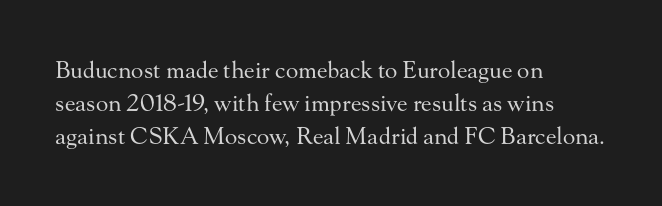
Q: Is the text bold? A: No.
Q: Is the text italic (slanted)? A: No, it is upright.
Q: Is the text underlined? A: No.
Q: How is the paragraph aligned? A: Left-aligned.
Q: Is the spacing between letters normal or unusually wide? A: Normal.
Q: Is the spacing between lines tight, normal or loose? A: Normal.
